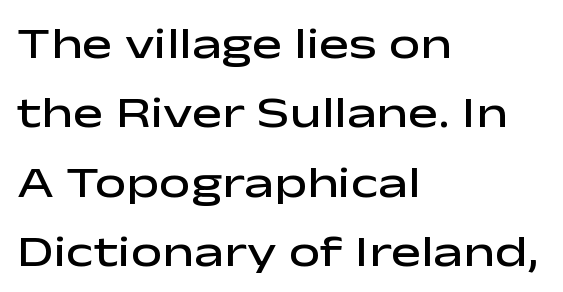
{"serif": "no", "italic": "no", "bold": "semi", "weight": "semibold", "width": "wide", "stroke_contrast": "low", "x_height": "medium", "monospaced": "no", "underline": "no", "align": "left", "line_spacing": "normal", "line_spacing_ratio": 1.54, "letter_spacing": "normal", "letter_spacing_em": 0.0, "glyph_px": 45}
